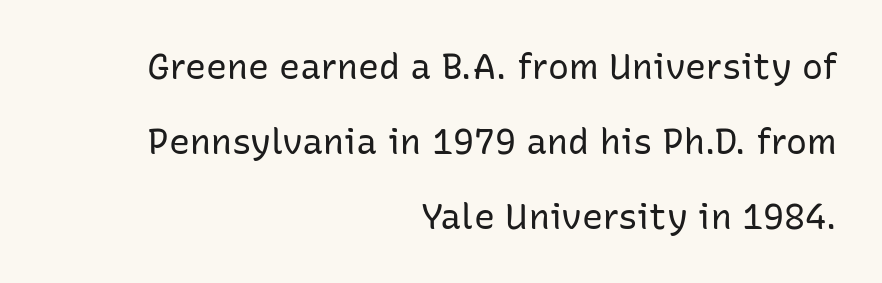
The image shows 35 px regular-weight sans-serif type, upright; set right-aligned, loose line spacing (2.14x), normal letter spacing, not underlined; low stroke contrast and a medium x-height.
